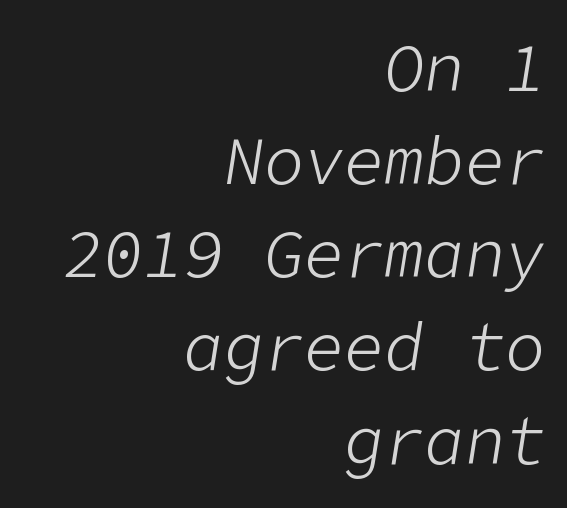
Notice how descenders clear the ascenders below comfortably — that's standard leading. The face used here has a pronounced slope to its letters. The zone under the glyphs is completely vacant. The passage shown has conventional tracking throughout. Compared with a typical body face, this is equally light or lighter still.
